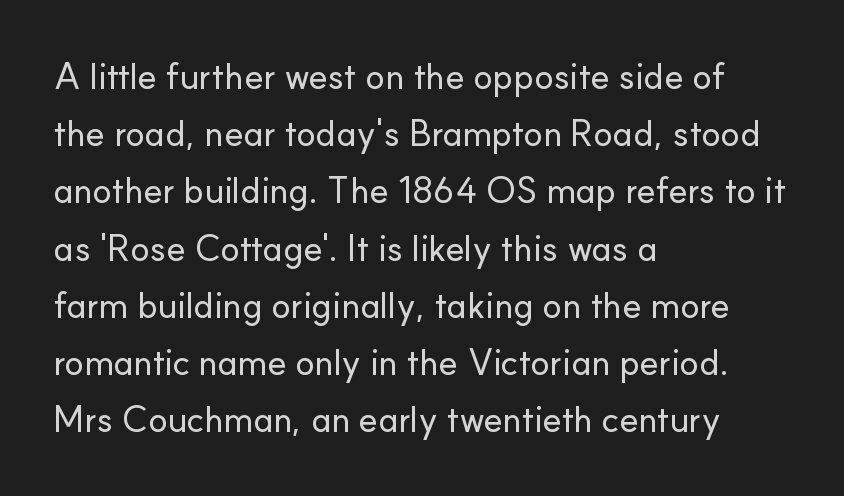
The paragraph shown leans on its left margin. These lines are composed in type without serifs. The tracking reads as untouched default to a designer's eye. A typesetter would call this proportional, since set widths differ per character. Decoration check: the copy has no underline.
